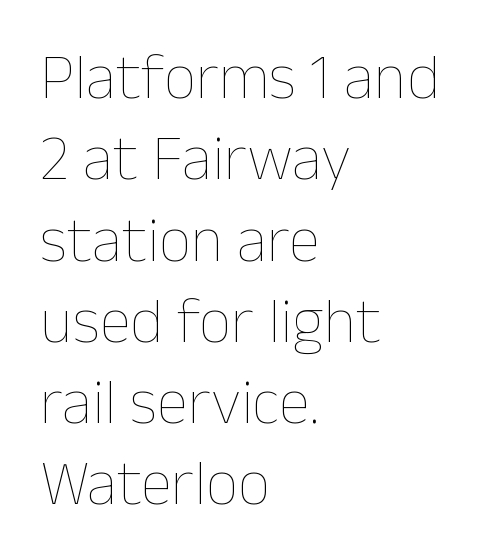
The image shows 64 px thin type, upright; set left-aligned, normal line spacing (1.27x), normal letter spacing, not underlined; low stroke contrast and a medium x-height.
